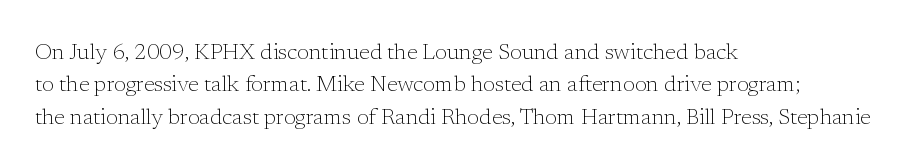
Q: Is the text bold? A: No.
Q: Is the text italic (slanted)? A: No, it is upright.
Q: Is the text underlined? A: No.
Q: How is the paragraph aligned? A: Left-aligned.
Q: Is the spacing between letters normal or unusually wide? A: Normal.
Q: Is the spacing between lines tight, normal or loose? A: Normal.
